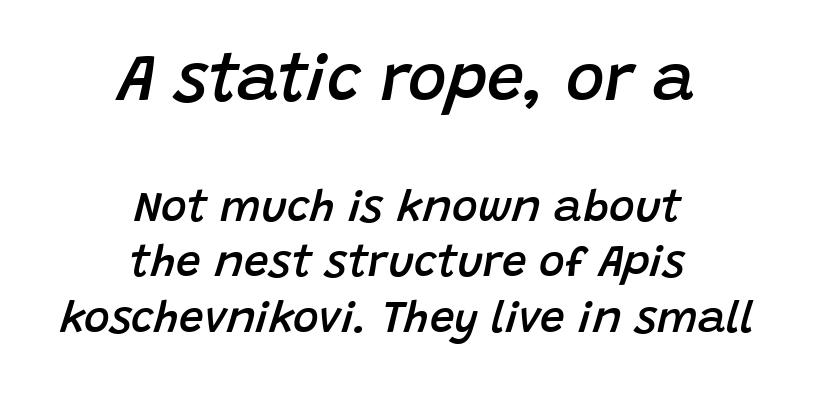
Only glyphs here, with clear space below each row. Here the first block reads like a headline and the second like body copy. Would a proofreader flag this as italicized? Yes. The compositor balanced each line on the midline.
